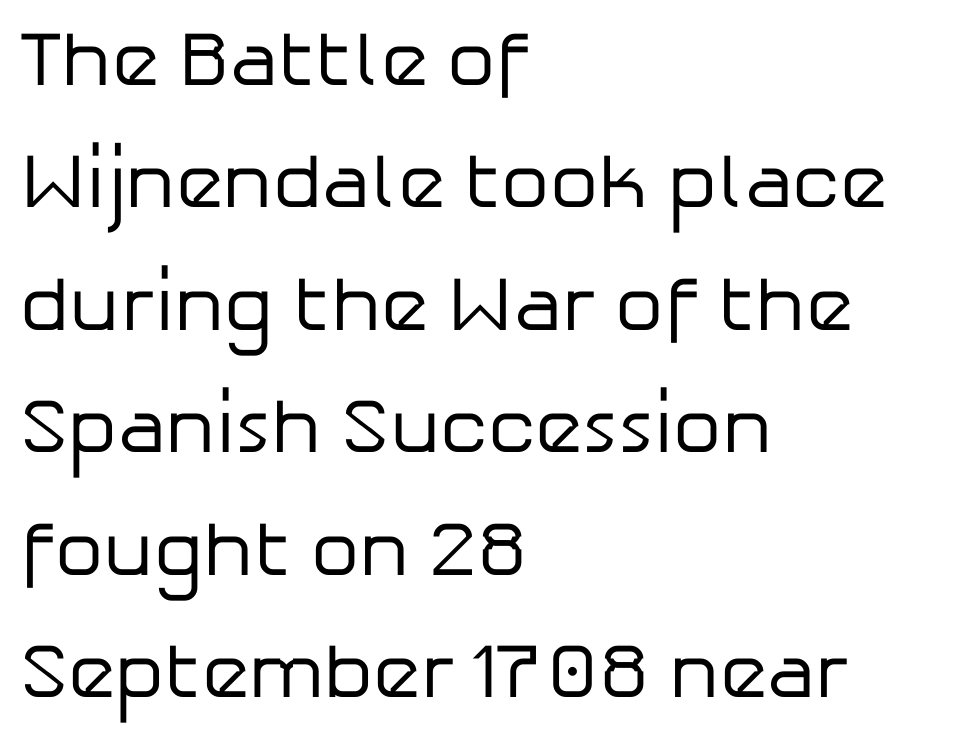
Every character sits straight up, as roman type does. Letters have the restrained weight of plain body copy at most. In terms of letterspacing, this is plain default setting. The paragraph shown leans on its left margin. Note: no serifs on the glyphs.
